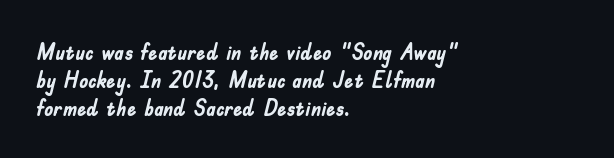
{"bold": "yes", "underline": "no", "align": "left", "line_spacing_ratio": 1.21, "letter_spacing": "normal", "letter_spacing_em": 0.0, "glyph_px": 23}
